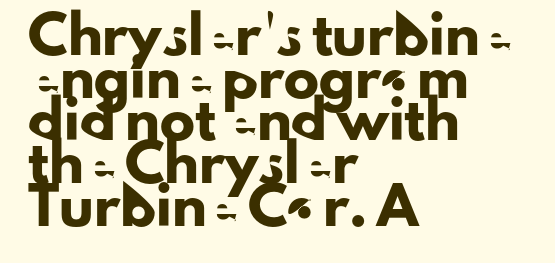
The image shows 35 px sans-serif type, upright; set left-aligned, line spacing 1.22x, normal letter spacing, not underlined; low stroke contrast and a small x-height.
